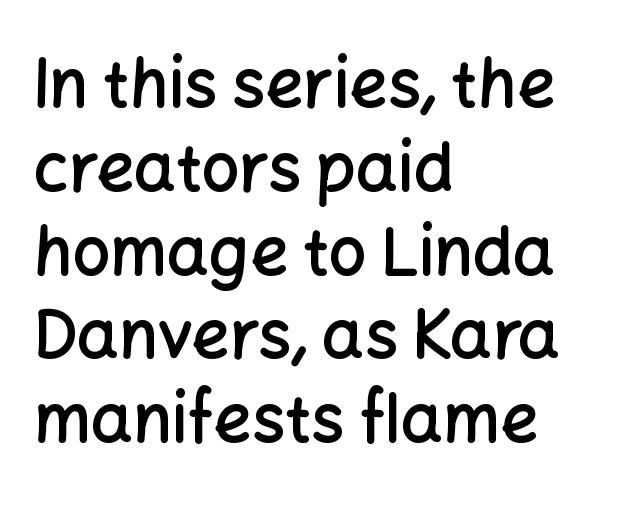
There is no visible air inserted between adjacent glyphs. The font's upright variant was chosen for this text. Nothing sits at the stroke ends, so this counts as sans-serif. Underlining? Definitely not there.
